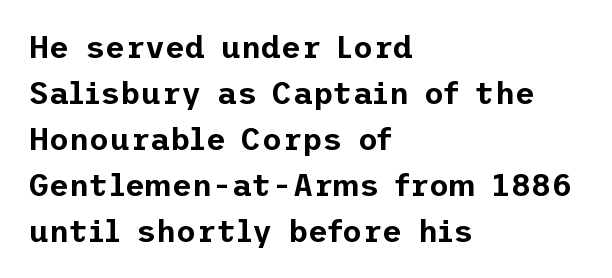
{"serif": "no", "italic": "no", "width": "normal", "stroke_contrast": "low", "x_height": "medium", "underline": "no", "align": "left", "line_spacing": "normal", "line_spacing_ratio": 1.48, "letter_spacing": "normal", "letter_spacing_em": 0.0, "glyph_px": 31}
